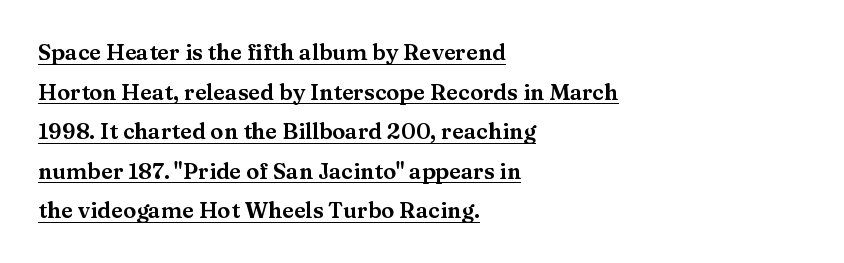
{"italic": "no", "underline": "yes", "align": "left", "line_spacing_ratio": 1.8, "letter_spacing": "normal", "letter_spacing_em": 0.0, "glyph_px": 22}
